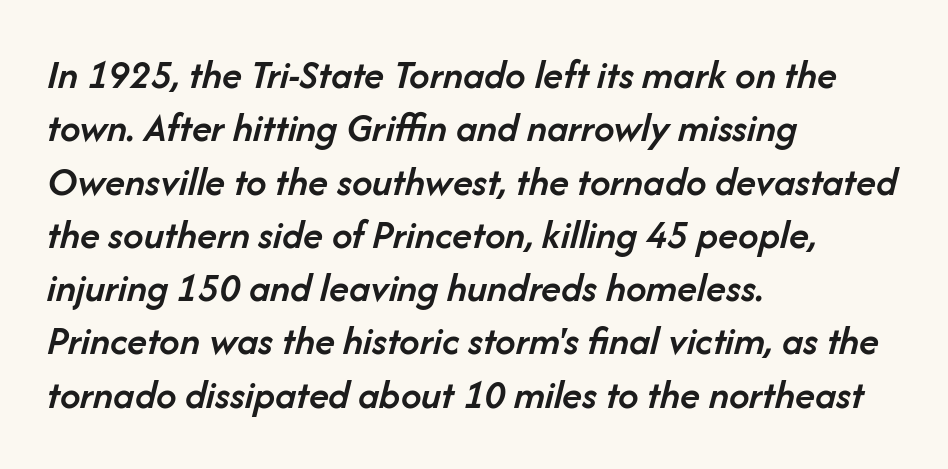
A semibold gives these letters moderate extra thickness, short of bold. This sample is left-justified, so line endings fall wherever the words run out. Normally led — the rows are evenly, conventionally spaced. There's an unmistakable incline to the writing here. Words float on clear page, feet unadorned. Each letter keeps its own natural width here, so spacing adapts to shape.
